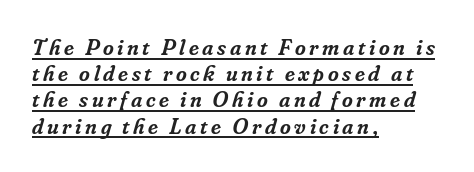
The image shows 23 px text type, italic (leaning right); set left-aligned, tight line spacing (1.14x), underlined.
